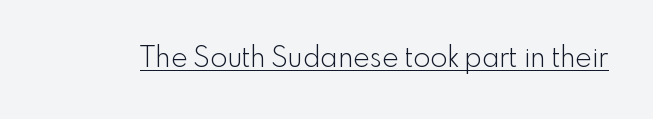
The image shows 28 px light sans-serif type, upright; set normal letter spacing, underlined; a small x-height.
